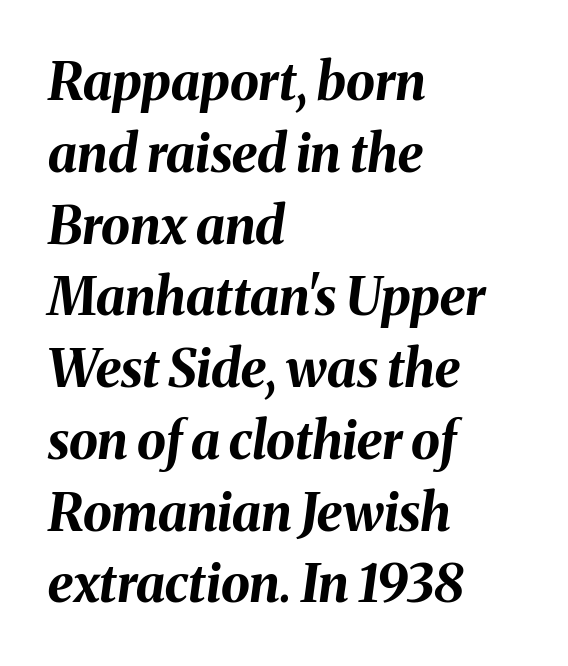
As a designer I'd log this as weight 700, bold. Tall strokes in this sample are angled rather than plumb. The letters advance in unequal steps, a hallmark of proportional type. The lines sit at an ordinary, default distance from one another. Nobody touched the tracking dial on this one.
